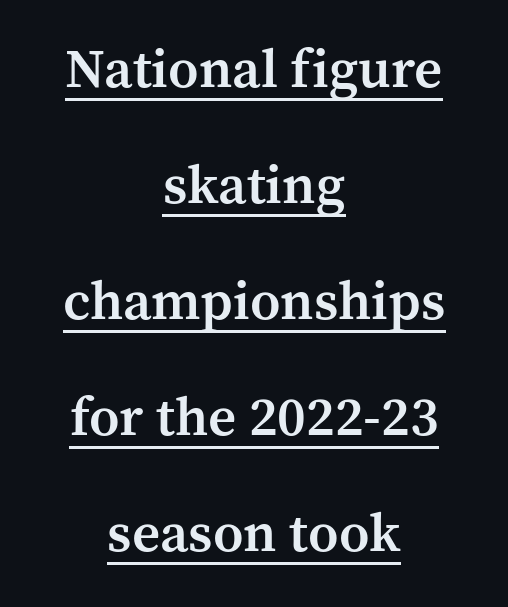
Style check: upright. Type style note: has serifs. Summary of vertical rhythm: relaxed, with wide interline spacing. This is underlined copy, the kind a proofreader might mark for attention. Does extra space separate the letters? No, they use regular spacing. Heft: intermediate — a semibold.
